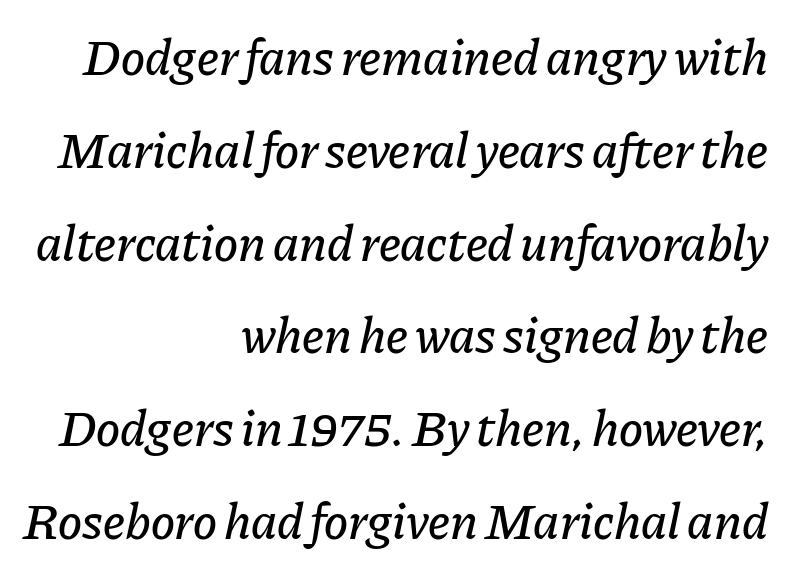
Q: Is the text italic (slanted)? A: Yes, it leans right by about 11 degrees.
Q: Is the text underlined? A: No.
Q: How is the paragraph aligned? A: Right-aligned.
Q: Is the spacing between letters normal or unusually wide? A: Normal.
Q: Width (condensed, normal, or wide)? A: Normal.
Q: Stroke contrast? A: Low.
Q: x-height? A: Medium.
Q: Monospaced? A: No.
